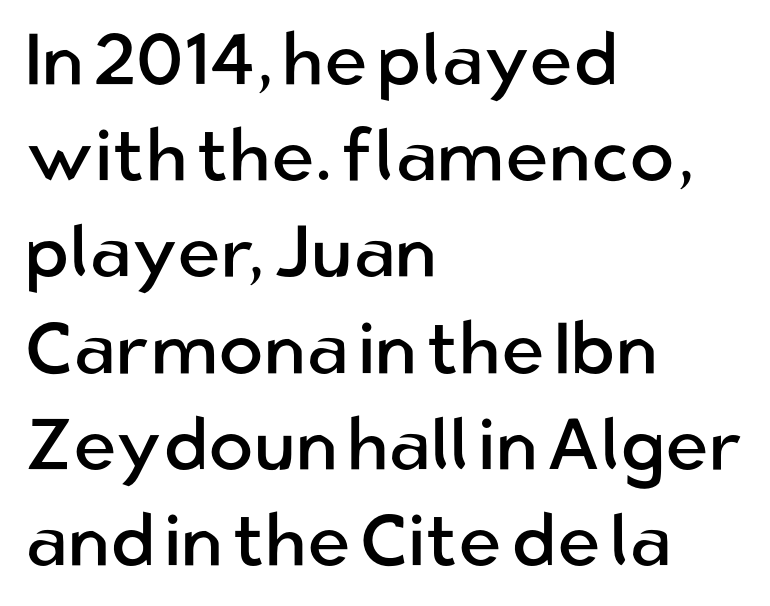
Q: Is the text bold? A: No.
Q: Is the text italic (slanted)? A: No, it is upright.
Q: Is the typeface a serif or a sans-serif typeface? A: Sans-serif.
Q: Is the text underlined? A: No.
Q: How is the paragraph aligned? A: Left-aligned.
Q: Is the spacing between letters normal or unusually wide? A: Normal.
Q: Is the spacing between lines tight, normal or loose? A: Normal.
Q: Width (condensed, normal, or wide)? A: Normal.
Q: Stroke contrast? A: Low.
Q: x-height? A: Medium.
Q: Monospaced? A: No.
